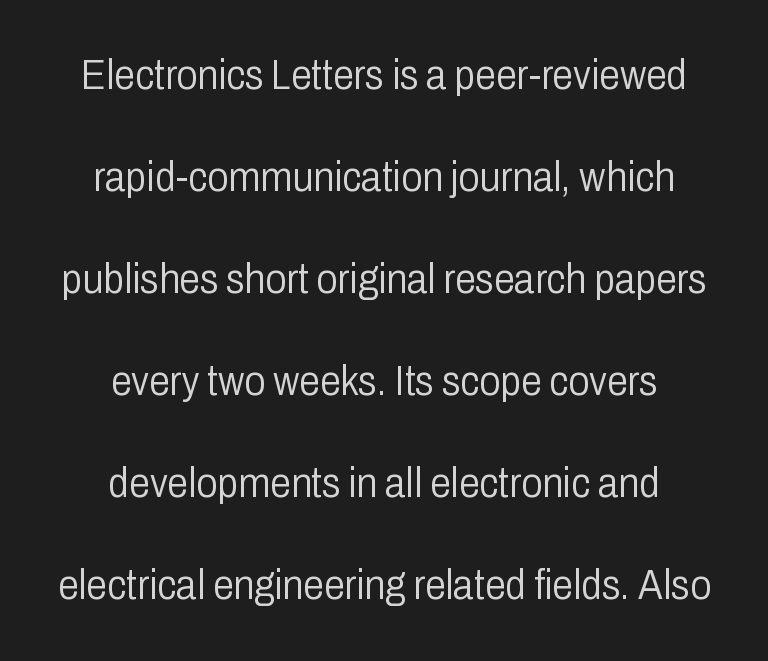
{"serif": "no", "italic": "no", "bold": "no", "weight": "light", "width": "condensed", "stroke_contrast": "low", "x_height": "medium", "monospaced": "no", "underline": "no", "align": "center", "line_spacing": "loose", "line_spacing_ratio": 2.43, "letter_spacing": "normal", "letter_spacing_em": 0.0, "glyph_px": 42}
